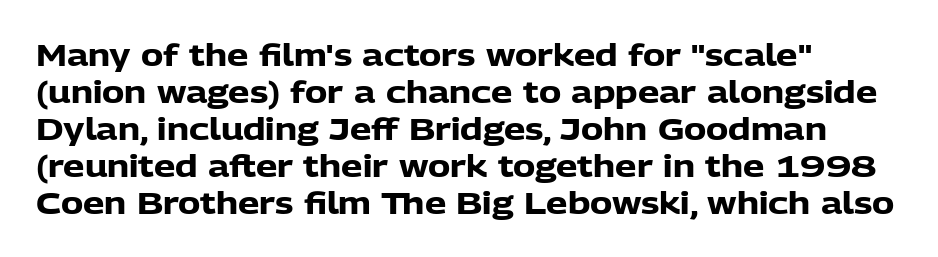
Ascenders rise straight up at ninety degrees. Character widths vary here, with narrow letters taking less room than wide ones. Beneath every word, the page is bare. How are the letters spaced? Ordinarily, with no added tracking. Notice how the passage keeps a crisp vertical edge on the left only. Serif or sans? Sans — the stroke terminals are bare.
